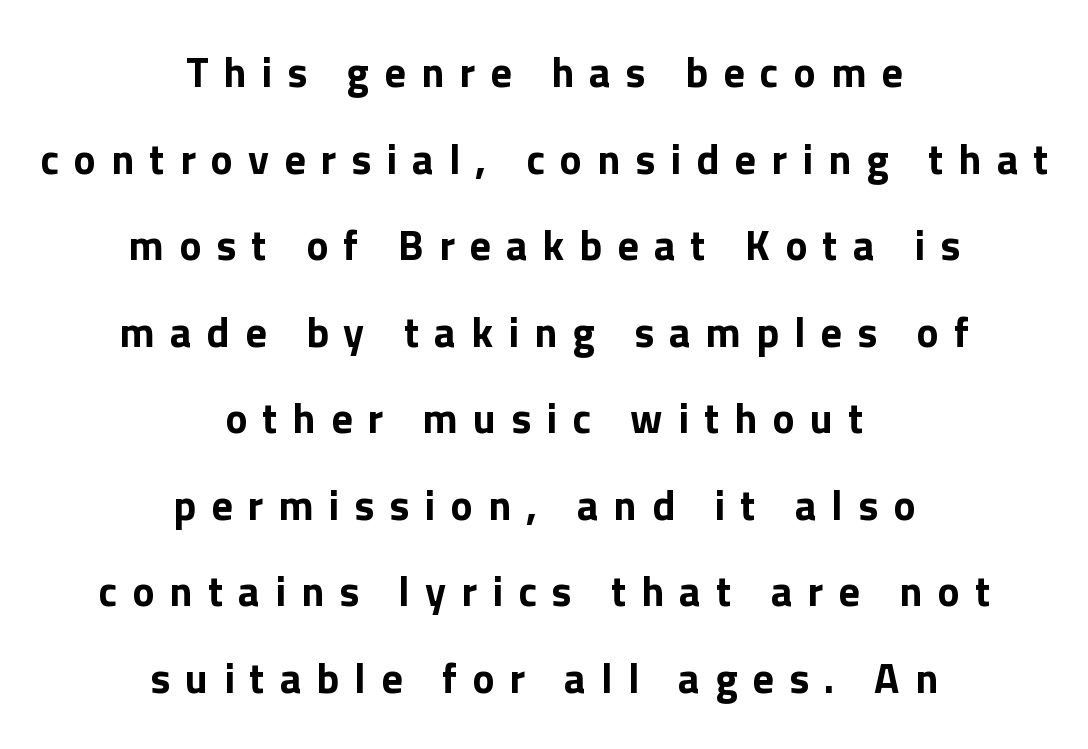
{"serif": "no", "italic": "no", "bold": "yes", "weight": "bold", "width": "normal", "x_height": "medium", "monospaced": "no", "underline": "no", "align": "center", "line_spacing": "loose", "line_spacing_ratio": 2.06, "letter_spacing": "wide", "letter_spacing_em": 0.36, "glyph_px": 42}
